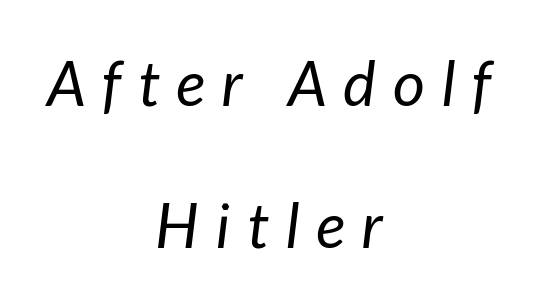
Q: Is the text bold? A: No.
Q: Is the text italic (slanted)? A: Yes, it leans right by about 7 degrees.
Q: Is the text underlined? A: No.
Q: How is the paragraph aligned? A: Centered.
Q: Is the spacing between letters normal or unusually wide? A: Unusually wide.
Q: Is the spacing between lines tight, normal or loose? A: Loose.
Q: Width (condensed, normal, or wide)? A: Normal.
Q: Stroke contrast? A: Low.
Q: x-height? A: Medium.
Q: Monospaced? A: No.
